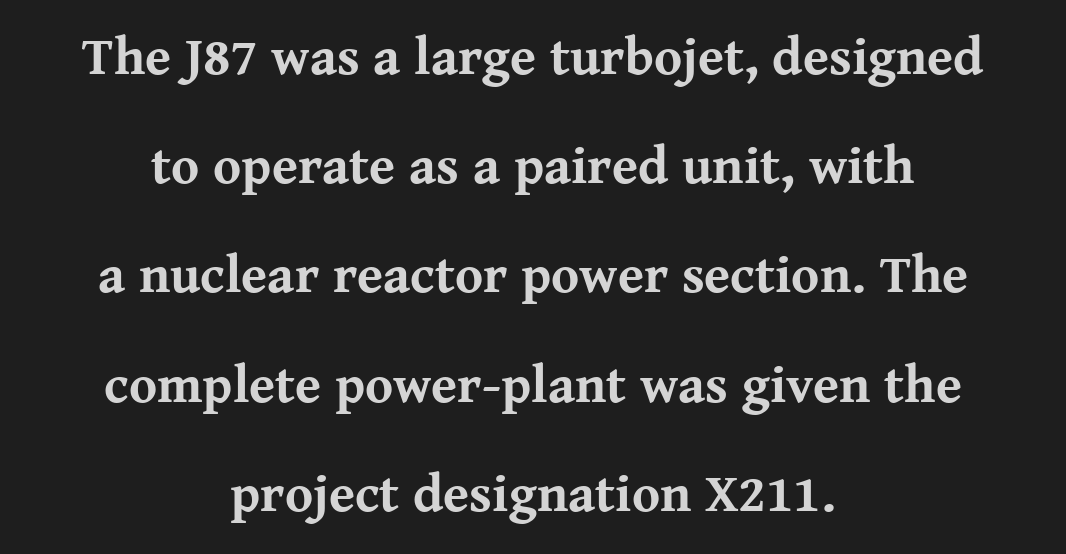
{"serif": "yes", "italic": "no", "bold": "yes", "weight": "bold", "width": "normal", "stroke_contrast": "medium", "x_height": "medium", "monospaced": "no", "underline": "no", "align": "center", "line_spacing": "loose", "line_spacing_ratio": 2.06, "letter_spacing": "normal", "letter_spacing_em": 0.0, "glyph_px": 53}
